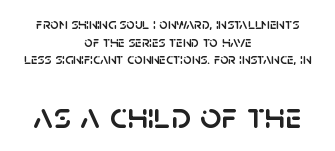
Q: Is the text italic (slanted)? A: No, it is upright.
Q: Is the typeface a serif or a sans-serif typeface? A: Sans-serif.
Q: Is the text underlined? A: No.
Q: How is the paragraph aligned? A: Centered.
Q: Is the spacing between letters normal or unusually wide? A: Normal.
Q: Which block of text is set in a larger size, the first (top) or the second (bottom)? A: The second (bottom) one.
Q: Width (condensed, normal, or wide)? A: Normal.
Q: Stroke contrast? A: Low.
Q: x-height? A: Large.
Q: Monospaced? A: No.
